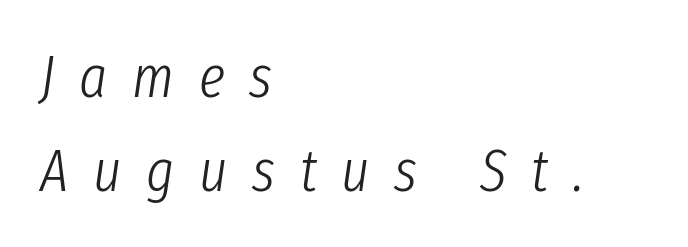
{"italic": "yes", "lean": "right", "slant_degrees": 8, "bold": "no", "weight": "light", "width": "condensed", "stroke_contrast": "low", "x_height": "medium", "monospaced": "no", "underline": "no", "align": "left", "line_spacing": "normal", "line_spacing_ratio": 1.56, "letter_spacing": "wide", "letter_spacing_em": 0.41, "glyph_px": 60}
